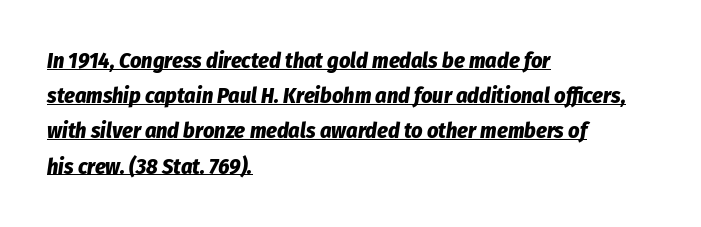
Q: Is the text bold? A: Yes.
Q: Is the text italic (slanted)? A: Yes, it leans right by about 8 degrees.
Q: Is the text underlined? A: Yes.
Q: How is the paragraph aligned? A: Left-aligned.
Q: Is the spacing between letters normal or unusually wide? A: Normal.
Q: Is the spacing between lines tight, normal or loose? A: Normal.
